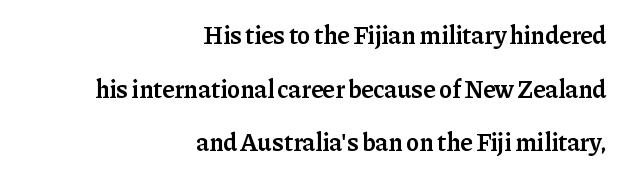
These lines stand farther apart than default settings would place them. The face used here is a semibold: visibly heavier than regular, lighter than bold. This sample is right-justified, so line beginnings fall wherever the words allow. How are the letters spaced? Ordinarily, with no added tracking. Check under the words: just untouched page.
